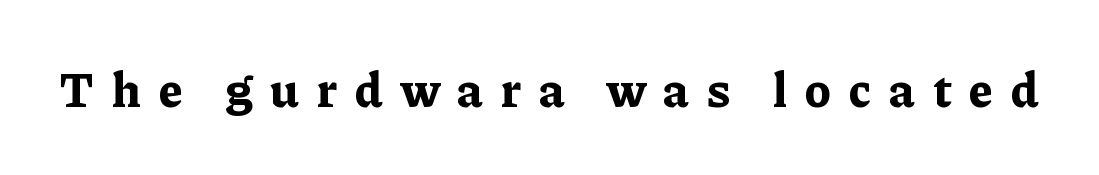
{"serif": "yes", "italic": "no", "bold": "yes", "weight": "bold", "width": "normal", "stroke_contrast": "low", "x_height": "medium", "monospaced": "no", "underline": "no", "letter_spacing": "wide", "letter_spacing_em": 0.37, "glyph_px": 49}
